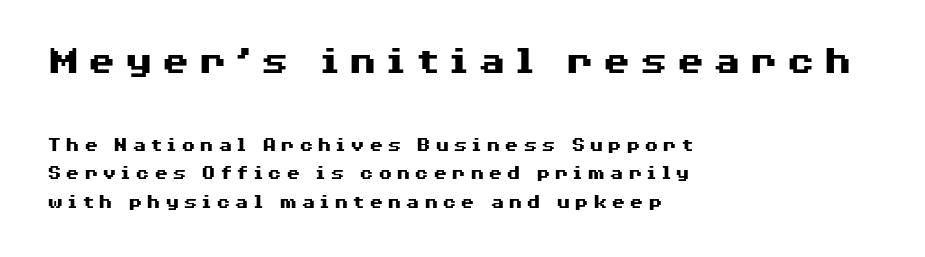
The image shows 42 px heavy, wide sans-serif type, upright; set left-aligned, normal line spacing (1.36x), not underlined; the first (top) block is 2.0x larger; medium stroke contrast and a medium x-height.
